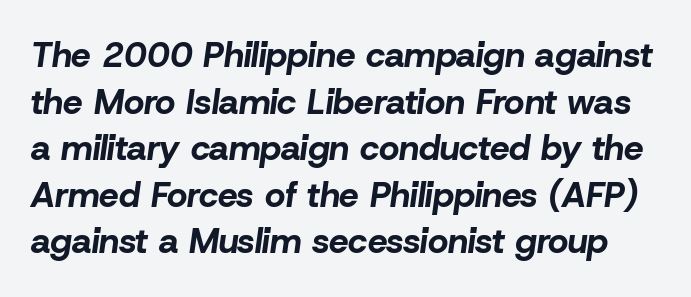
The image shows 35 px bold type, italic (leaning right); set normal line spacing (1.33x), normal letter spacing, not underlined; low stroke contrast and a medium x-height.
